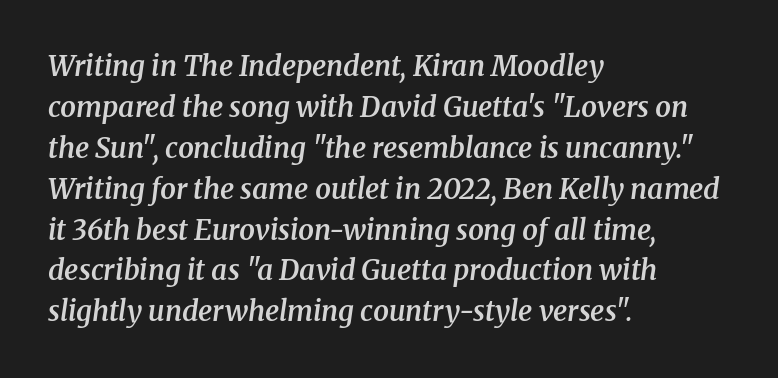
Q: Is the text bold? A: Semi-bold.
Q: Is the text italic (slanted)? A: Yes, it leans right by about 8 degrees.
Q: Is the typeface a serif or a sans-serif typeface? A: Serif.
Q: Is the text underlined? A: No.
Q: How is the paragraph aligned? A: Left-aligned.
Q: Is the spacing between letters normal or unusually wide? A: Normal.
Q: Is the spacing between lines tight, normal or loose? A: Normal.
Q: Width (condensed, normal, or wide)? A: Normal.
Q: Stroke contrast? A: Medium.
Q: x-height? A: Medium.
Q: Monospaced? A: No.
